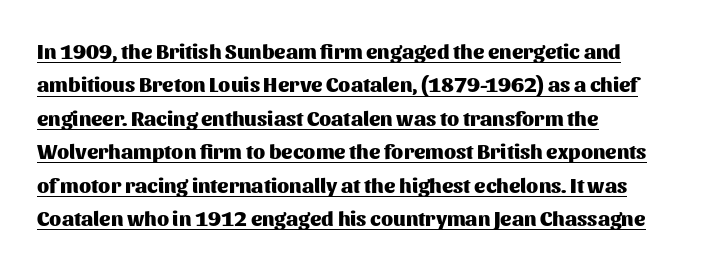
Q: Is the text bold? A: Yes.
Q: Is the text italic (slanted)? A: No, it is upright.
Q: Is the text underlined? A: Yes.
Q: How is the paragraph aligned? A: Left-aligned.
Q: Is the spacing between letters normal or unusually wide? A: Normal.
Q: Is the spacing between lines tight, normal or loose? A: Normal.
